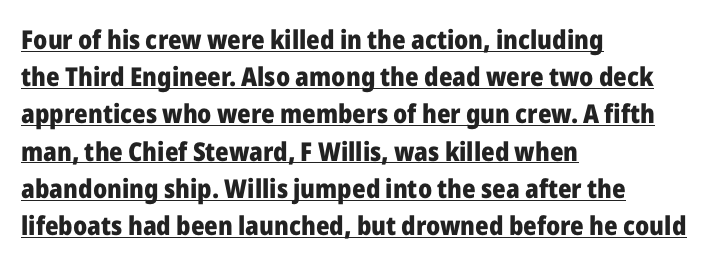
The specimen includes a rule beneath the text block's lines. Notice how thick the strokes are: this is what a full bold looks like. The text block is weighted toward the left margin, trailing off unevenly rightward. Letter spacing: default. This sample uses an upright cut, with every glyph sitting square on the baseline. How would I describe the line gaps? Plain and ordinary.
